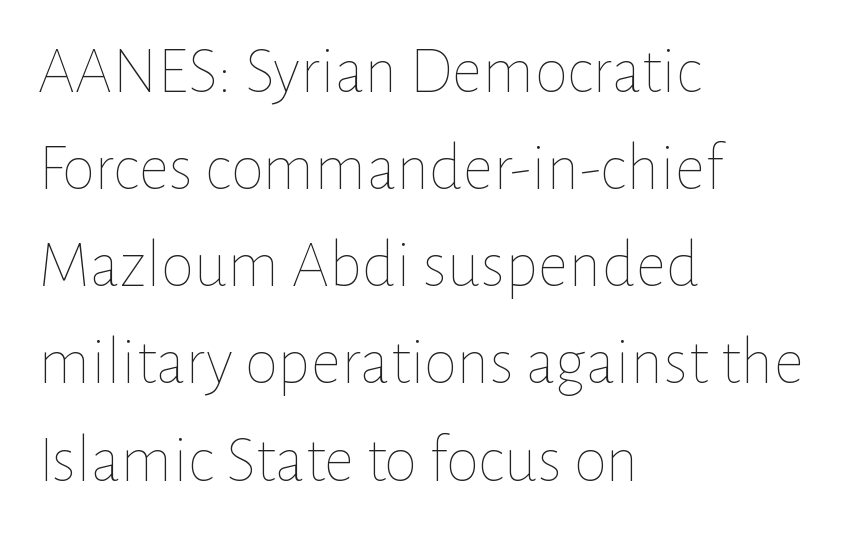
Character widths vary here, with narrow letters taking less room than wide ones. Students, observe: this is what conventionally led text looks like. Just letters on the line, the space beneath them empty. Each stroke keeps to a modest, everyday thickness or less. This sample uses an upright cut, with every glyph sitting square on the baseline. The setting favours the left margin, as ordinary paragraphs usually do.
